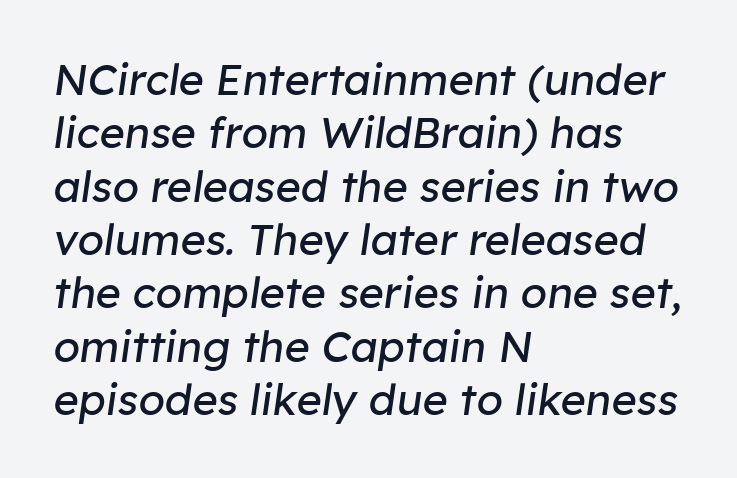
Q: Is the text bold? A: No.
Q: Is the text italic (slanted)? A: Yes, it leans right by about 8 degrees.
Q: Is the text underlined? A: No.
Q: How is the paragraph aligned? A: Left-aligned.
Q: Is the spacing between letters normal or unusually wide? A: Normal.
Q: Width (condensed, normal, or wide)? A: Normal.
Q: Stroke contrast? A: Low.
Q: x-height? A: Medium.
Q: Monospaced? A: No.
